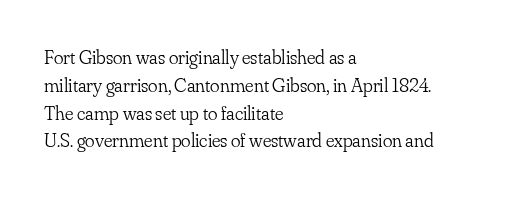
Nothing heavy about these letters — not bold at all. Compared with a centered layout, this one pins lines to the left instead. Spacing between characters is what you'd get straight out of the box. Posture: vertical. Anything drawn beneath the words? Only blank space.
